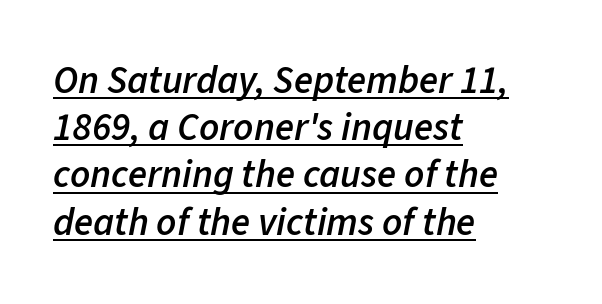
{"italic": "yes", "lean": "right", "slant_degrees": 11, "bold": "semi", "weight": "semibold", "width": "normal", "stroke_contrast": "low", "x_height": "medium", "monospaced": "no", "underline": "yes", "align": "left", "line_spacing_ratio": 1.21, "letter_spacing": "normal", "letter_spacing_em": 0.0, "glyph_px": 39}
